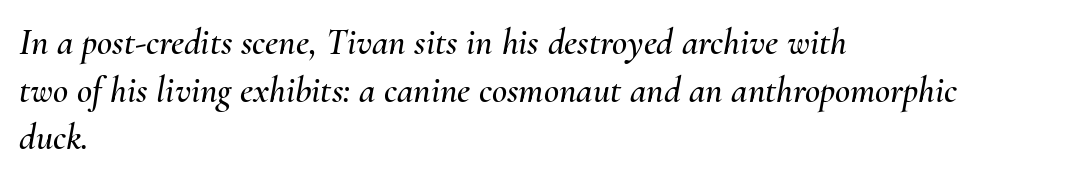
Tall strokes in this sample are angled rather than plumb. You could not count columns in this text — the font is proportionally spaced. Each new line begins a customary step beneath the previous one. The text block is weighted toward the left margin, trailing off unevenly rightward. Observe the ordinary spacing: letters are neighbours, not strangers.
